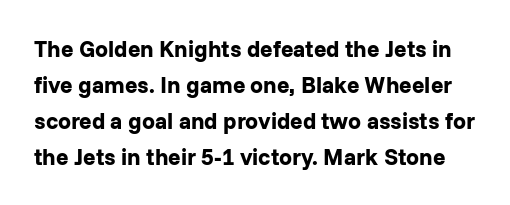
{"italic": "no", "bold": "yes", "underline": "no", "line_spacing": "normal", "line_spacing_ratio": 1.56, "letter_spacing": "normal", "letter_spacing_em": 0.0, "glyph_px": 23}
